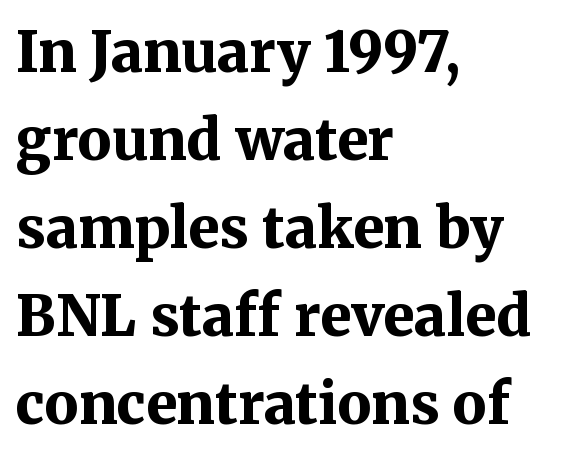
Q: Is the text bold? A: Yes.
Q: Is the text italic (slanted)? A: No, it is upright.
Q: Is the typeface a serif or a sans-serif typeface? A: Serif.
Q: Is the text underlined? A: No.
Q: How is the paragraph aligned? A: Left-aligned.
Q: Is the spacing between letters normal or unusually wide? A: Normal.
Q: Is the spacing between lines tight, normal or loose? A: Normal.
Q: Width (condensed, normal, or wide)? A: Normal.
Q: Stroke contrast? A: Medium.
Q: x-height? A: Medium.
Q: Monospaced? A: No.
